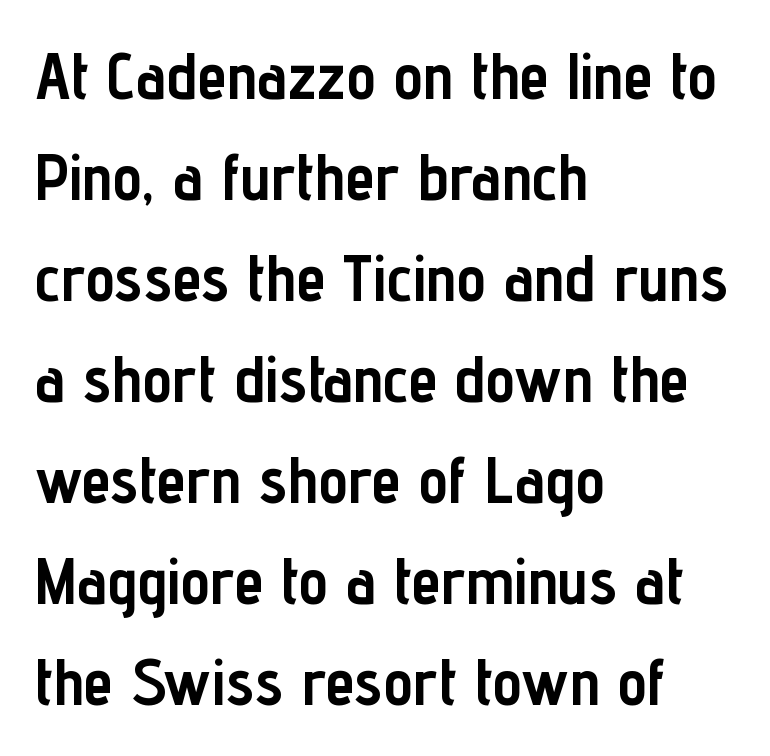
{"serif": "no", "italic": "no", "bold": "yes", "weight": "semibold", "width": "condensed", "stroke_contrast": "low", "x_height": "medium", "monospaced": "no", "underline": "no", "align": "left", "line_spacing": "normal", "line_spacing_ratio": 1.53, "letter_spacing": "normal", "letter_spacing_em": 0.0, "glyph_px": 66}
